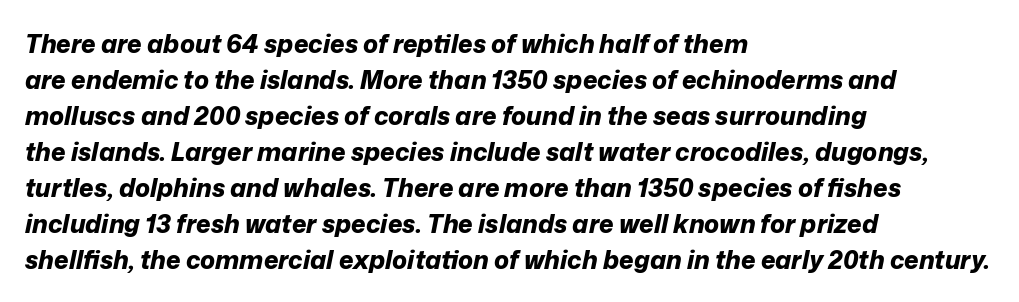
The image shows 25 px bold type, italic (leaning right); set left-aligned, normal line spacing (1.44x), normal letter spacing, not underlined.
